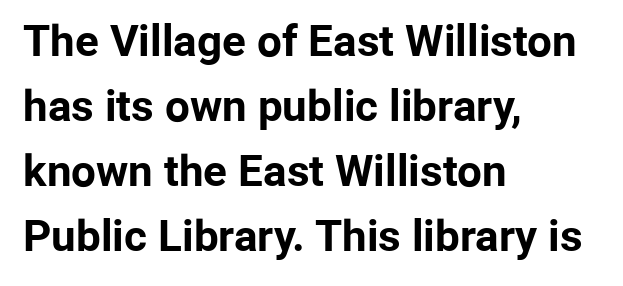
{"serif": "no", "italic": "no", "bold": "yes", "weight": "bold", "width": "normal", "stroke_contrast": "low", "x_height": "medium", "monospaced": "no", "underline": "no", "align": "left", "line_spacing": "normal", "line_spacing_ratio": 1.48, "letter_spacing": "normal", "letter_spacing_em": 0.0, "glyph_px": 44}
